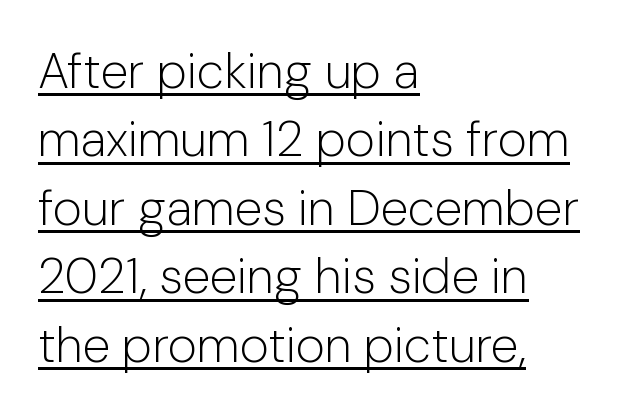
Q: Is the text bold? A: No.
Q: Is the text italic (slanted)? A: No, it is upright.
Q: Is the typeface a serif or a sans-serif typeface? A: Sans-serif.
Q: Is the text underlined? A: Yes.
Q: How is the paragraph aligned? A: Left-aligned.
Q: Is the spacing between letters normal or unusually wide? A: Normal.
Q: Is the spacing between lines tight, normal or loose? A: Normal.
Q: Width (condensed, normal, or wide)? A: Normal.
Q: Stroke contrast? A: Low.
Q: x-height? A: Medium.
Q: Monospaced? A: No.
